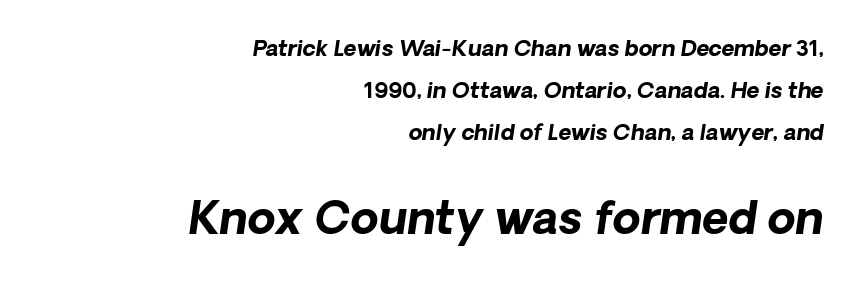
Q: Is the text bold? A: Yes.
Q: Is the text italic (slanted)? A: Yes, it leans right by about 8 degrees.
Q: Is the text underlined? A: No.
Q: How is the paragraph aligned? A: Right-aligned.
Q: Is the spacing between letters normal or unusually wide? A: Normal.
Q: Is the spacing between lines tight, normal or loose? A: Loose.
Q: Which block of text is set in a larger size, the first (top) or the second (bottom)? A: The second (bottom) one.
Q: Width (condensed, normal, or wide)? A: Normal.
Q: Stroke contrast? A: Low.
Q: x-height? A: Medium.
Q: Monospaced? A: No.
